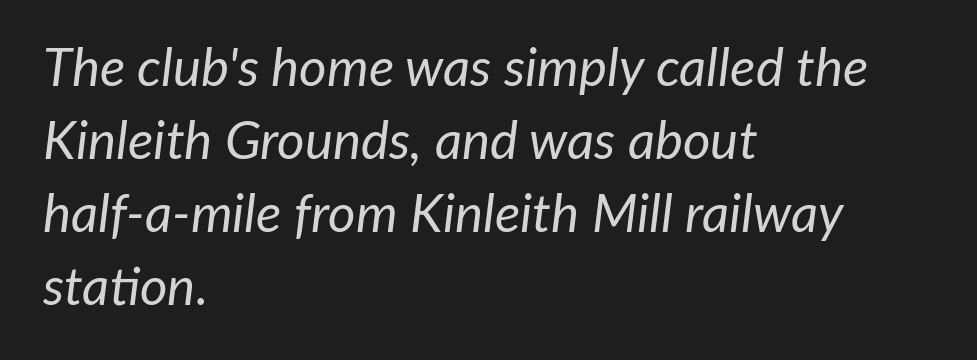
This is oblique type, the kind used for emphasis or titles. Just letters on the line, the space beneath them empty. Line spacing here is normal. The typesetting does not lean heavy: it is not bold. This sample uses plain, unmodified letter spacing. Here the designer chose a conventional face with non-uniform glyph widths.
